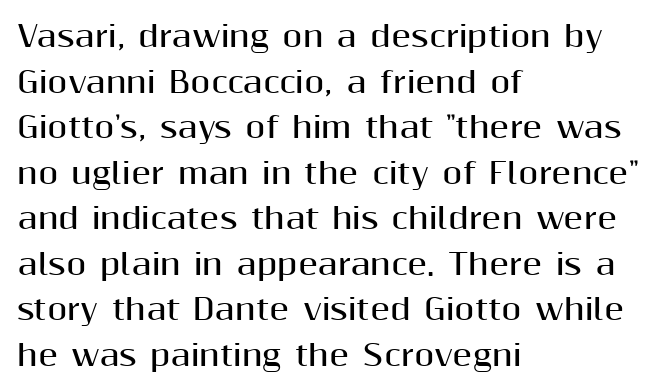
The image shows 29 px bold sans-serif type, upright; set left-aligned, normal line spacing (1.57x), normal letter spacing, not underlined; medium stroke contrast and a medium x-height.
